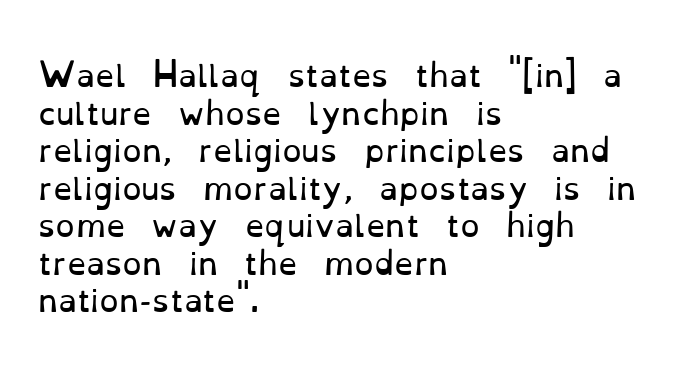
Q: Is the text bold? A: No.
Q: Is the text italic (slanted)? A: No, it is upright.
Q: Is the typeface a serif or a sans-serif typeface? A: Serif.
Q: Is the text underlined? A: No.
Q: How is the paragraph aligned? A: Left-aligned.
Q: Is the spacing between letters normal or unusually wide? A: Normal.
Q: Width (condensed, normal, or wide)? A: Normal.
Q: Stroke contrast? A: Low.
Q: x-height? A: Small.
Q: Monospaced? A: No.
